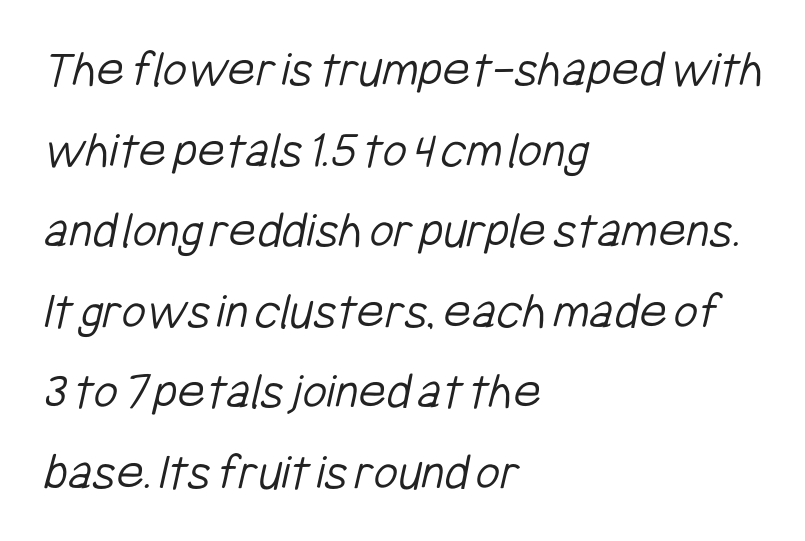
The image shows 53 px light, condensed sans-serif type; set left-aligned, normal line spacing (1.52x), normal letter spacing, not underlined; low stroke contrast and a medium x-height.
